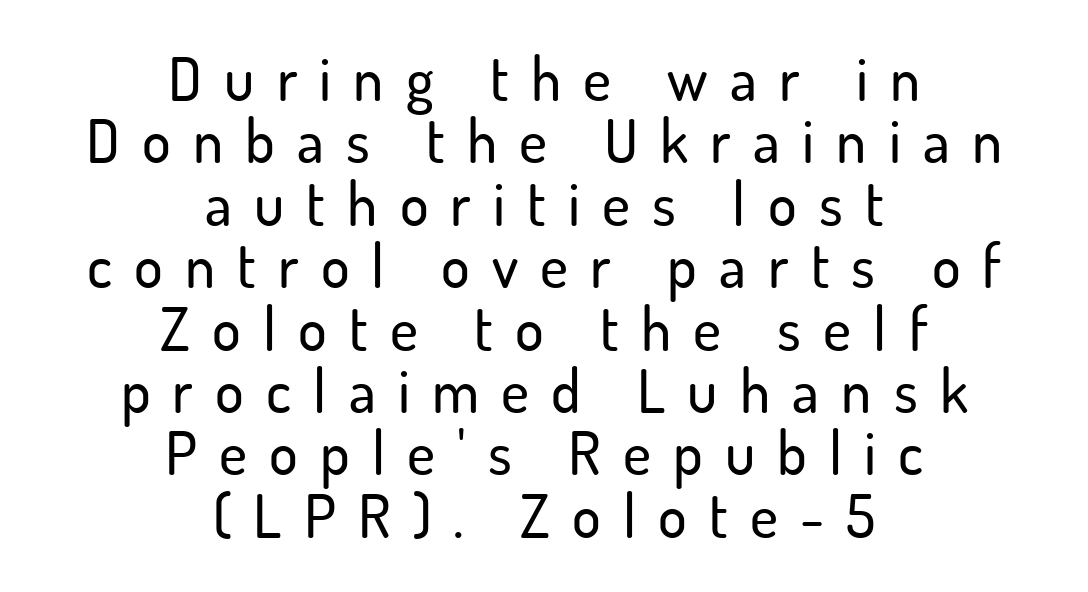
{"serif": "no", "italic": "no", "width": "normal", "stroke_contrast": "low", "x_height": "small", "monospaced": "no", "underline": "no", "align": "center", "line_spacing": "tight", "line_spacing_ratio": 1.04, "letter_spacing": "wide", "letter_spacing_em": 0.37, "glyph_px": 60}
